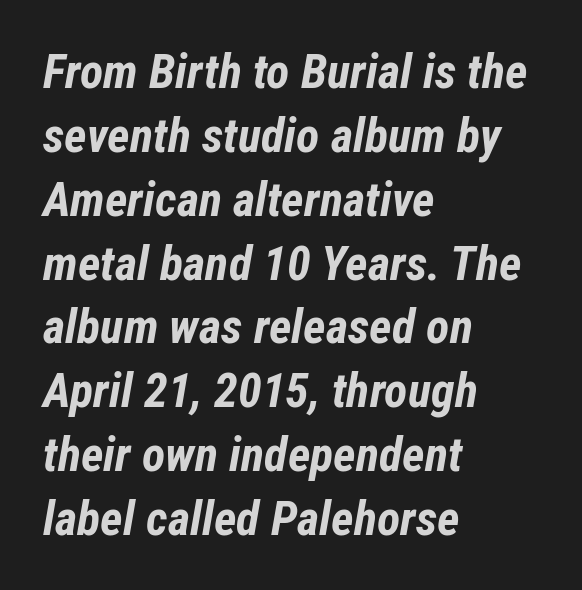
{"italic": "yes", "lean": "right", "slant_degrees": 12, "bold": "yes", "weight": "bold", "width": "condensed", "stroke_contrast": "low", "x_height": "medium", "monospaced": "no", "underline": "no", "align": "left", "line_spacing": "normal", "line_spacing_ratio": 1.33, "letter_spacing": "normal", "letter_spacing_em": 0.0, "glyph_px": 48}
